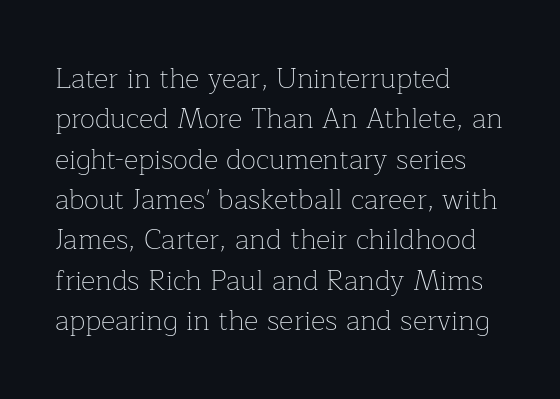
The image shows 28 px thin serif type, upright; set left-aligned, normal line spacing (1.44x), normal letter spacing, not underlined; low stroke contrast and a medium x-height.
